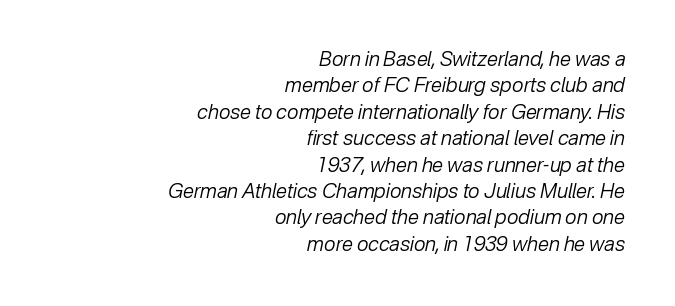
One glance says typical: line gaps are just what's usual. Think standard paragraph weight, or any step lighter than that. The whole block is typeset with a tilt. The rendering keeps characters at their native spacing. The gap between lines stays unmarked. A student would call this right alignment; a typographer would say flush right, rag left.
